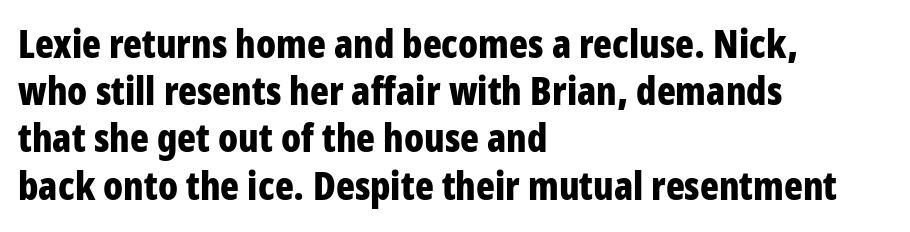
{"serif": "no", "italic": "no", "bold": "yes", "weight": "bold", "width": "condensed", "stroke_contrast": "low", "x_height": "large", "monospaced": "no", "underline": "no", "align": "left", "line_spacing_ratio": 1.21, "letter_spacing": "normal", "letter_spacing_em": 0.0, "glyph_px": 39}
